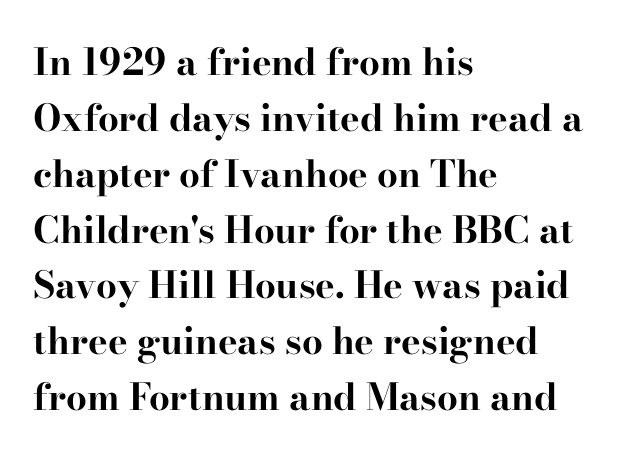
Q: Is the text bold? A: Yes.
Q: Is the text italic (slanted)? A: No, it is upright.
Q: Is the typeface a serif or a sans-serif typeface? A: Serif.
Q: Is the text underlined? A: No.
Q: How is the paragraph aligned? A: Left-aligned.
Q: Is the spacing between letters normal or unusually wide? A: Normal.
Q: Is the spacing between lines tight, normal or loose? A: Normal.
Q: Width (condensed, normal, or wide)? A: Wide.
Q: Stroke contrast? A: High.
Q: x-height? A: Small.
Q: Monospaced? A: No.
